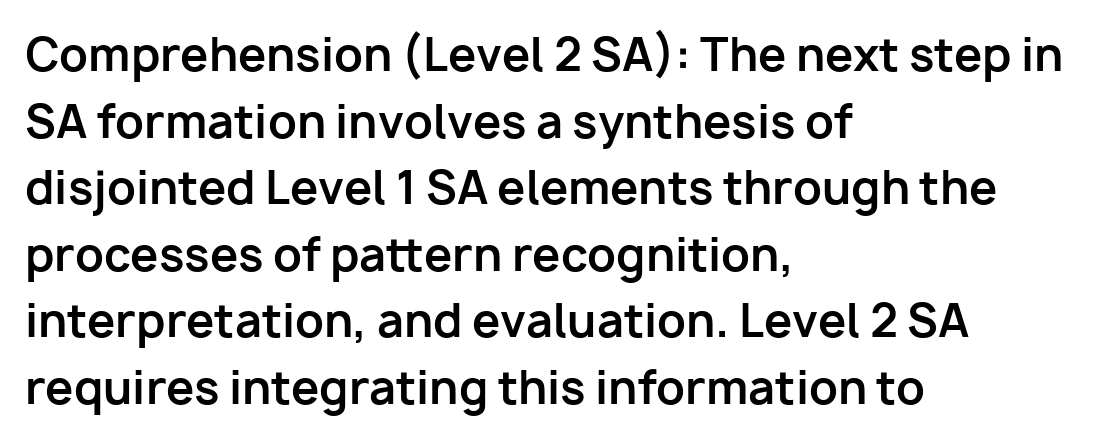
Q: Is the text bold? A: Yes.
Q: Is the text italic (slanted)? A: No, it is upright.
Q: Is the typeface a serif or a sans-serif typeface? A: Sans-serif.
Q: Is the text underlined? A: No.
Q: How is the paragraph aligned? A: Left-aligned.
Q: Is the spacing between letters normal or unusually wide? A: Normal.
Q: Is the spacing between lines tight, normal or loose? A: Normal.
Q: Width (condensed, normal, or wide)? A: Normal.
Q: Stroke contrast? A: Low.
Q: x-height? A: Medium.
Q: Monospaced? A: No.
